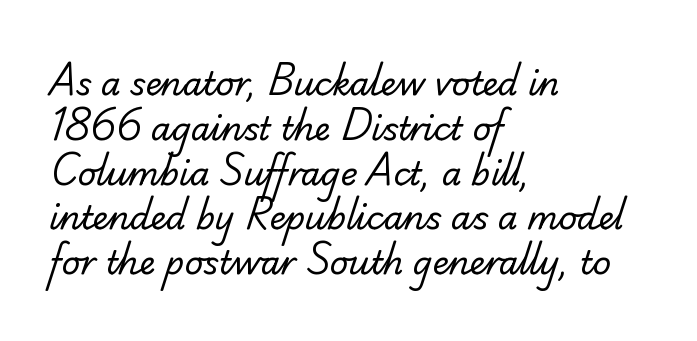
{"serif": "yes", "bold": "no", "weight": "regular", "width": "normal", "stroke_contrast": "low", "x_height": "small", "monospaced": "no", "underline": "no", "align": "left", "line_spacing": "normal", "line_spacing_ratio": 1.4, "letter_spacing": "normal", "letter_spacing_em": 0.0, "glyph_px": 32}
